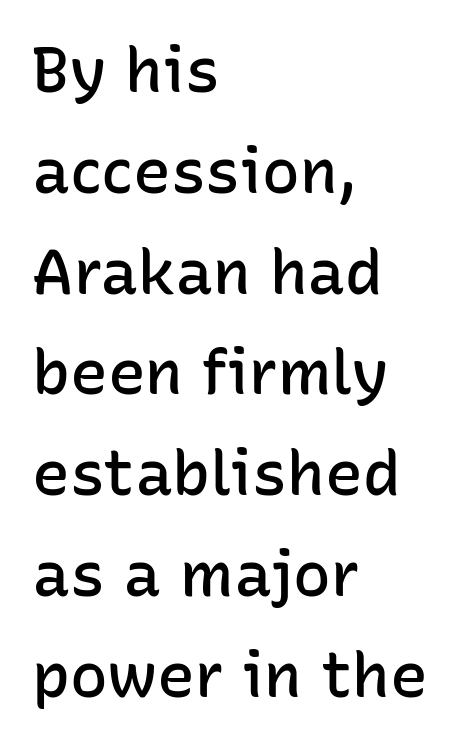
The image shows 63 px semibold sans-serif type, upright; set left-aligned, normal line spacing (1.6x), normal letter spacing, not underlined; low stroke contrast and a medium x-height.
